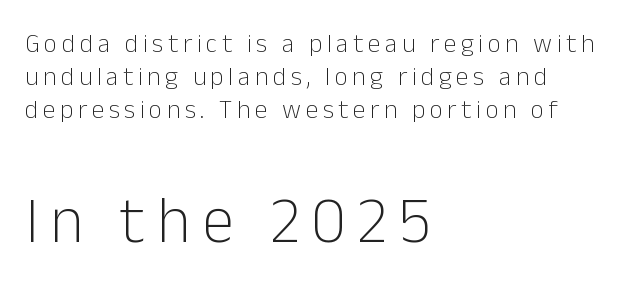
Q: Is the text bold? A: No.
Q: Is the text italic (slanted)? A: No, it is upright.
Q: Is the typeface a serif or a sans-serif typeface? A: Sans-serif.
Q: Is the text underlined? A: No.
Q: How is the paragraph aligned? A: Left-aligned.
Q: Is the spacing between lines tight, normal or loose? A: Normal.
Q: Which block of text is set in a larger size, the first (top) or the second (bottom)? A: The second (bottom) one.
Q: Width (condensed, normal, or wide)? A: Normal.
Q: Stroke contrast? A: Low.
Q: x-height? A: Medium.
Q: Monospaced? A: No.
